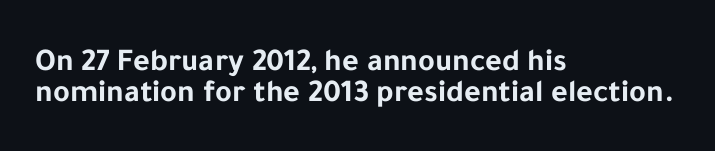
The image shows 32 px bold sans-serif type, upright; set left-aligned, tight line spacing (0.98x), normal letter spacing, not underlined; low stroke contrast and a medium x-height.
